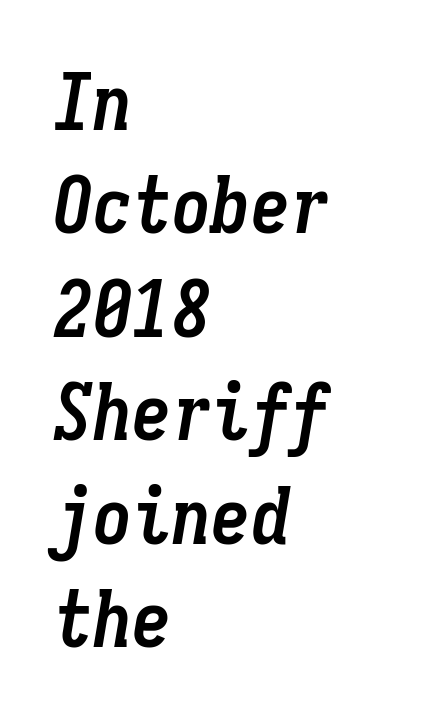
Q: Is the text bold? A: Yes.
Q: Is the text italic (slanted)? A: Yes, it leans right by about 9 degrees.
Q: Is the text underlined? A: No.
Q: How is the paragraph aligned? A: Left-aligned.
Q: Is the spacing between letters normal or unusually wide? A: Normal.
Q: Is the spacing between lines tight, normal or loose? A: Normal.
Q: Width (condensed, normal, or wide)? A: Condensed.
Q: Stroke contrast? A: Low.
Q: x-height? A: Medium.
Q: Monospaced? A: Yes.
